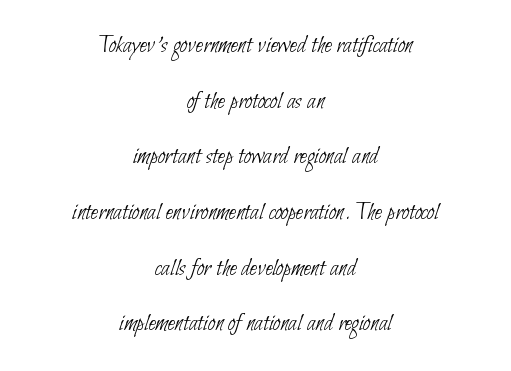
Any mark beneath the type? The region is blank. Both edges are ragged and mirror each other, which tells us the setting is centered. The strokes carry an ordinary text weight at most. The passage shown has conventional tracking throughout. Horizontal bands of white between lines are thick stripes.
